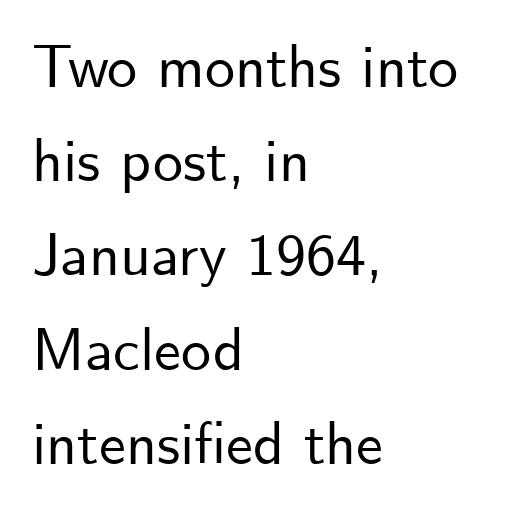
Q: Is the text italic (slanted)? A: No, it is upright.
Q: Is the typeface a serif or a sans-serif typeface? A: Sans-serif.
Q: Is the text underlined? A: No.
Q: How is the paragraph aligned? A: Left-aligned.
Q: Is the spacing between letters normal or unusually wide? A: Normal.
Q: Is the spacing between lines tight, normal or loose? A: Normal.
Q: Width (condensed, normal, or wide)? A: Normal.
Q: Stroke contrast? A: Low.
Q: x-height? A: Small.
Q: Monospaced? A: No.
